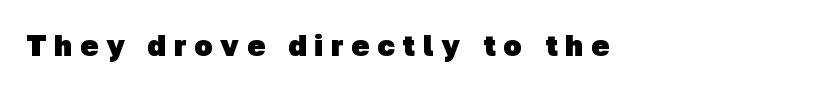
{"serif": "no", "bold": "yes", "weight": "heavy", "width": "normal", "stroke_contrast": "low", "x_height": "medium", "monospaced": "no", "underline": "no", "letter_spacing": "wide", "letter_spacing_em": 0.26, "glyph_px": 30}
